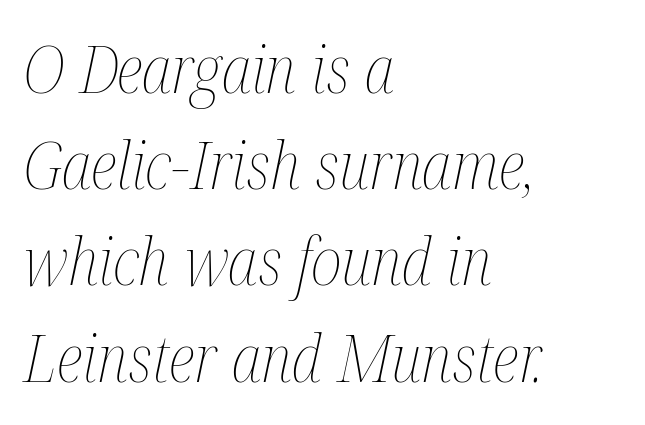
The image shows 65 px thin, condensed type, italic (leaning right); set left-aligned, normal line spacing (1.48x), normal letter spacing, not underlined; medium stroke contrast and a medium x-height.
